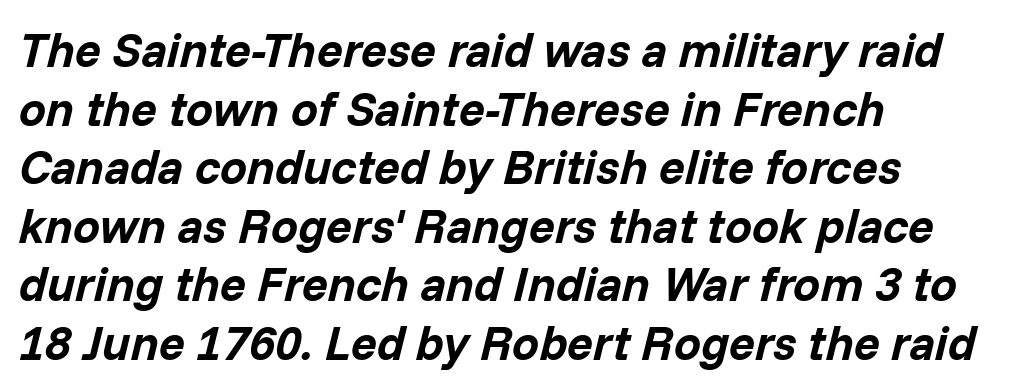
Looking at the ascenders, they clearly lean. The letterforms sit shoulder to shoulder at normal distance. You could not count columns in this text — the font is proportionally spaced. Just letters on the line, the space beneath them empty. Line starts are locked; line ends wander.
